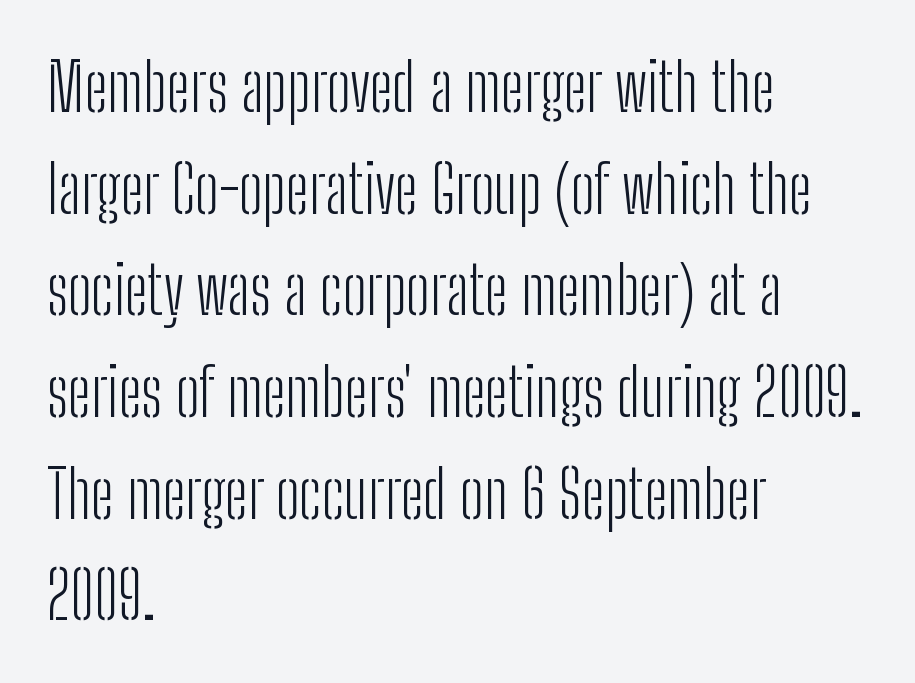
The image shows 66 px light, condensed sans-serif type, upright; set left-aligned, normal line spacing (1.54x), normal letter spacing, not underlined; low stroke contrast and a medium x-height.
